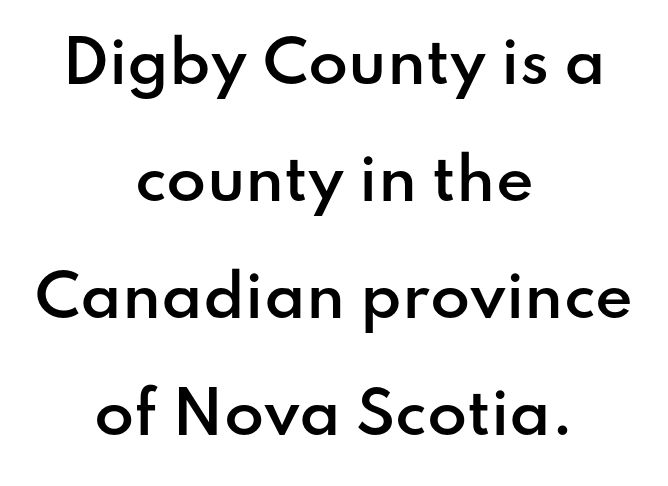
Q: Is the text bold? A: Semi-bold.
Q: Is the text italic (slanted)? A: No, it is upright.
Q: Is the typeface a serif or a sans-serif typeface? A: Sans-serif.
Q: Is the text underlined? A: No.
Q: How is the paragraph aligned? A: Centered.
Q: Is the spacing between letters normal or unusually wide? A: Normal.
Q: Is the spacing between lines tight, normal or loose? A: Loose.
Q: Width (condensed, normal, or wide)? A: Normal.
Q: Stroke contrast? A: Low.
Q: x-height? A: Small.
Q: Monospaced? A: No.
